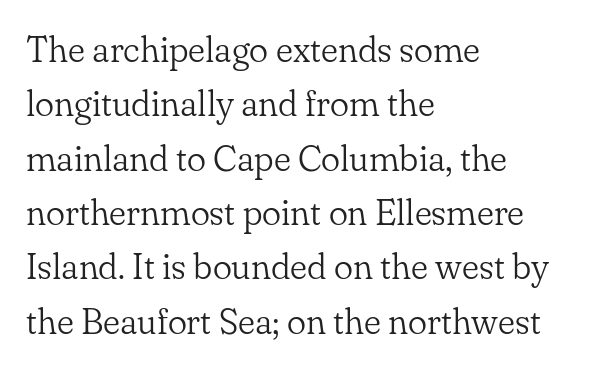
Q: Is the text bold? A: No.
Q: Is the text italic (slanted)? A: No, it is upright.
Q: Is the typeface a serif or a sans-serif typeface? A: Serif.
Q: Is the text underlined? A: No.
Q: How is the paragraph aligned? A: Left-aligned.
Q: Is the spacing between letters normal or unusually wide? A: Normal.
Q: Is the spacing between lines tight, normal or loose? A: Normal.
Q: Width (condensed, normal, or wide)? A: Normal.
Q: Stroke contrast? A: Low.
Q: x-height? A: Small.
Q: Monospaced? A: No.
